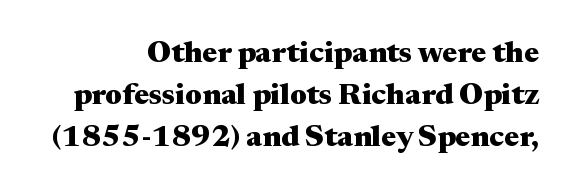
Q: Is the text bold? A: Yes.
Q: Is the text italic (slanted)? A: No, it is upright.
Q: Is the typeface a serif or a sans-serif typeface? A: Serif.
Q: Is the text underlined? A: No.
Q: How is the paragraph aligned? A: Right-aligned.
Q: Is the spacing between letters normal or unusually wide? A: Normal.
Q: Is the spacing between lines tight, normal or loose? A: Normal.
Q: Width (condensed, normal, or wide)? A: Wide.
Q: Stroke contrast? A: Medium.
Q: x-height? A: Medium.
Q: Monospaced? A: No.
